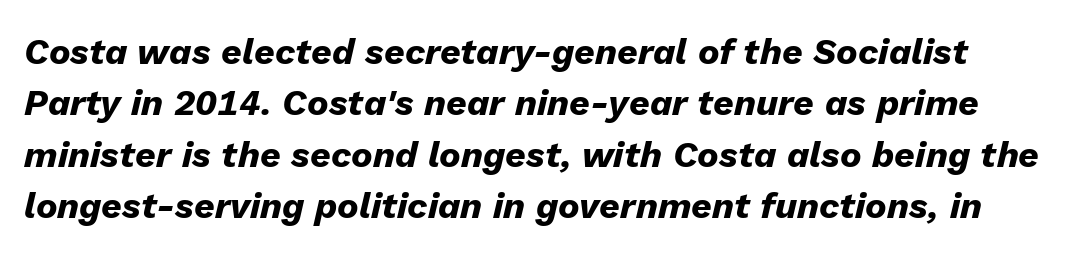
Q: Is the text bold? A: Yes.
Q: Is the text italic (slanted)? A: Yes, it leans right by about 13 degrees.
Q: Is the text underlined? A: No.
Q: Is the spacing between letters normal or unusually wide? A: Normal.
Q: Is the spacing between lines tight, normal or loose? A: Normal.
Q: Width (condensed, normal, or wide)? A: Normal.
Q: Stroke contrast? A: Low.
Q: x-height? A: Medium.
Q: Monospaced? A: No.
